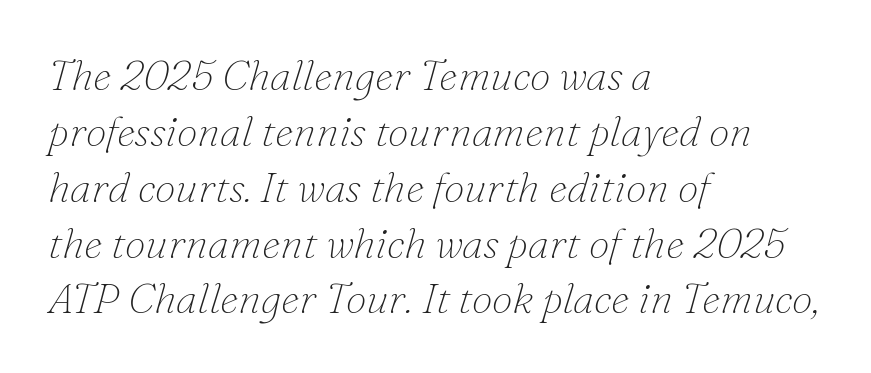
The image shows 42 px thin serif type, italic (leaning right); set left-aligned, normal line spacing (1.33x), normal letter spacing, not underlined; low stroke contrast and a small x-height.
